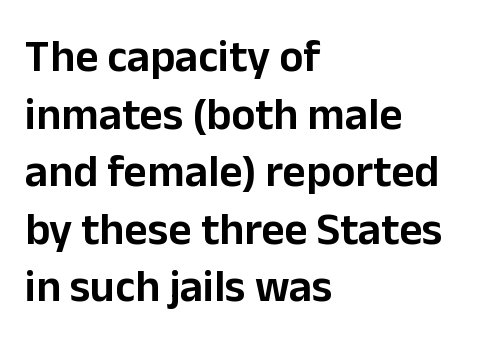
Q: Is the text italic (slanted)? A: No, it is upright.
Q: Is the typeface a serif or a sans-serif typeface? A: Sans-serif.
Q: Is the text underlined? A: No.
Q: How is the paragraph aligned? A: Left-aligned.
Q: Is the spacing between letters normal or unusually wide? A: Normal.
Q: Is the spacing between lines tight, normal or loose? A: Normal.
Q: Width (condensed, normal, or wide)? A: Normal.
Q: Stroke contrast? A: Low.
Q: x-height? A: Medium.
Q: Monospaced? A: No.
